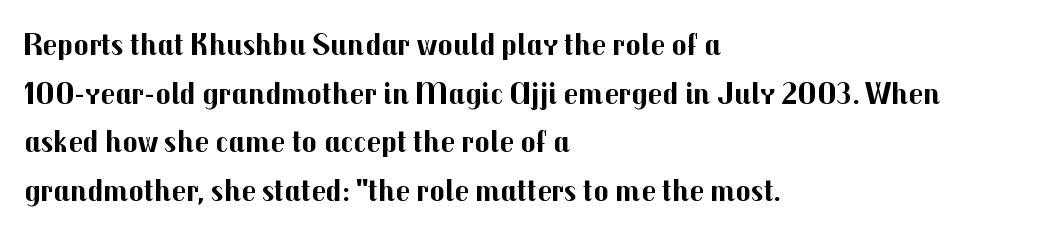
The image shows 32 px bold sans-serif type, upright; set left-aligned, normal line spacing (1.52x), normal letter spacing, not underlined; medium stroke contrast and a medium x-height.
